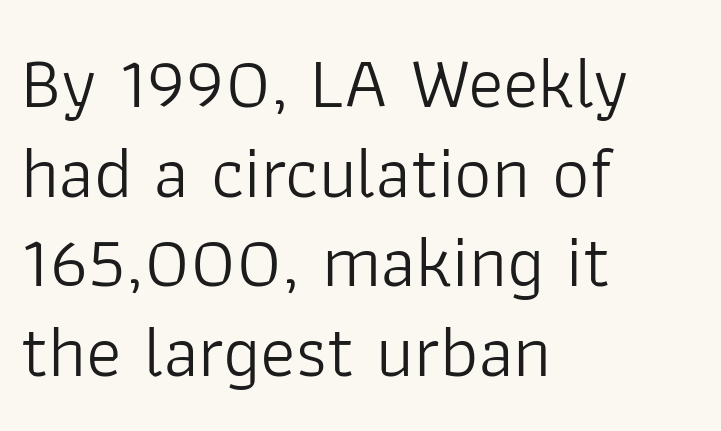
The image shows 74 px light sans-serif type, upright; set left-aligned, line spacing 1.21x, normal letter spacing, not underlined; low stroke contrast and a medium x-height.
